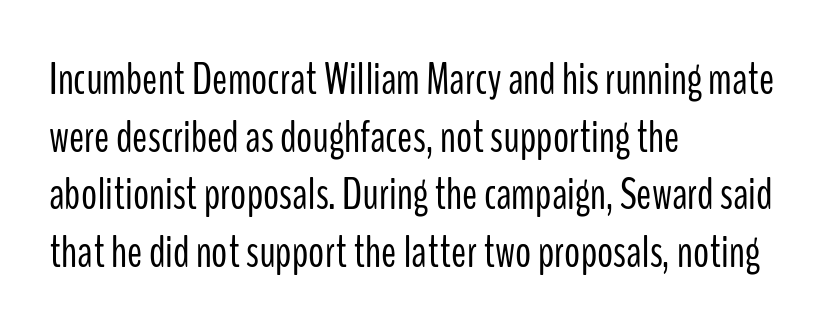
Examine the stroke ends and you'll find no serifs. Underlining? Definitely not there. Does extra space separate the letters? No, they use regular spacing. Horizontal bands of white between lines are of average thickness. The typeface has the unassuming heft of standard copy or less.
